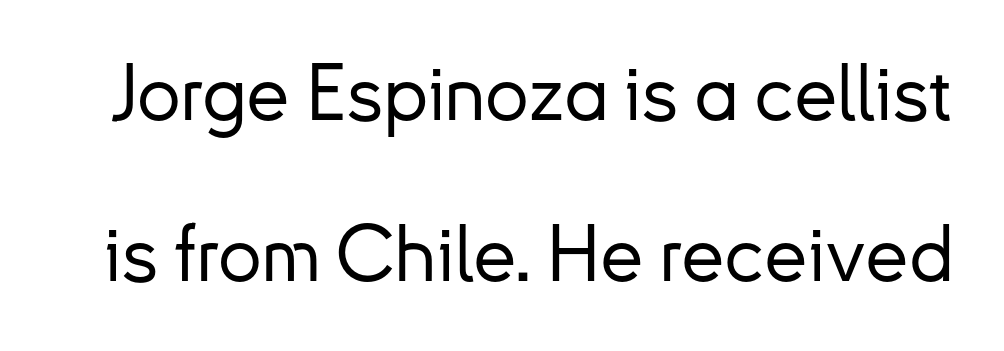
The image shows 78 px sans-serif type, upright; set loose line spacing (2.07x), normal letter spacing, not underlined; low stroke contrast and a small x-height.
